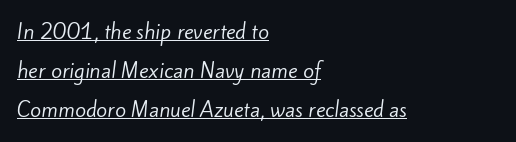
The image shows 20 px text type; set left-aligned, loose line spacing (1.94x), normal letter spacing, underlined.
